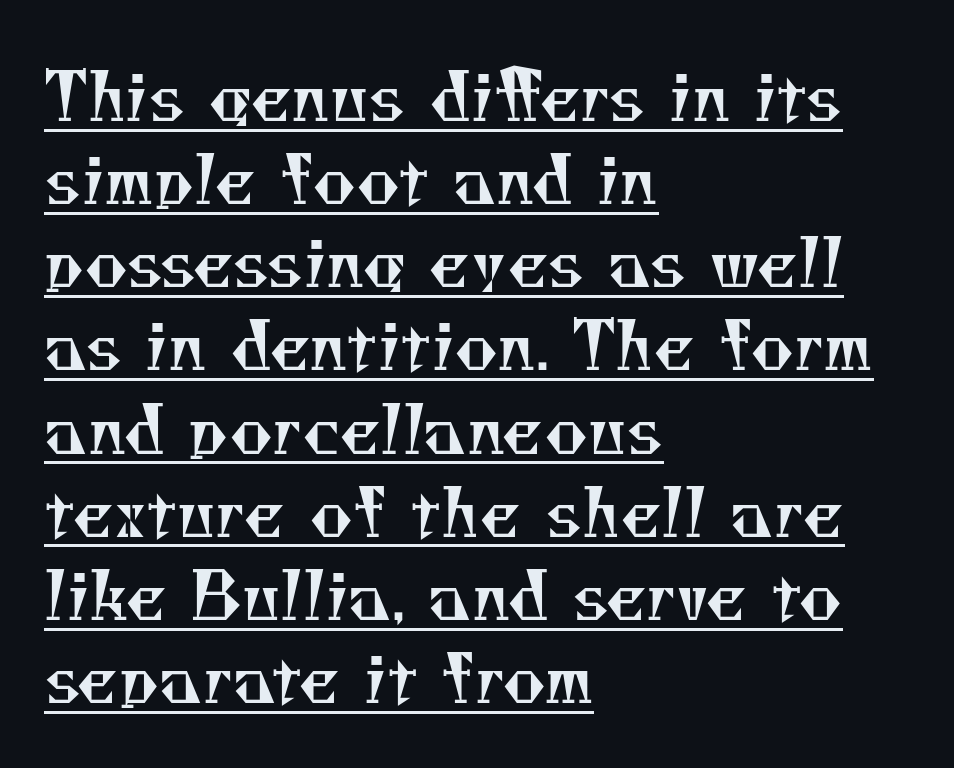
The image shows 66 px regular-weight serif type; set left-aligned, normal line spacing (1.26x), normal letter spacing, underlined; medium stroke contrast and a small x-height.
